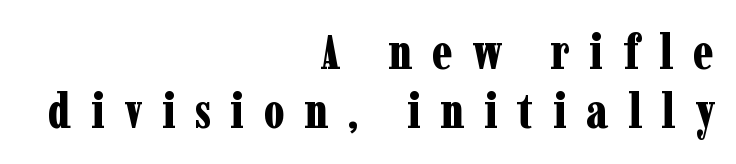
The image shows 49 px bold, condensed serif type, upright; set right-aligned, line spacing 1.21x, unusually wide letter spacing (+0.4 em), not underlined; low stroke contrast and a medium x-height.
